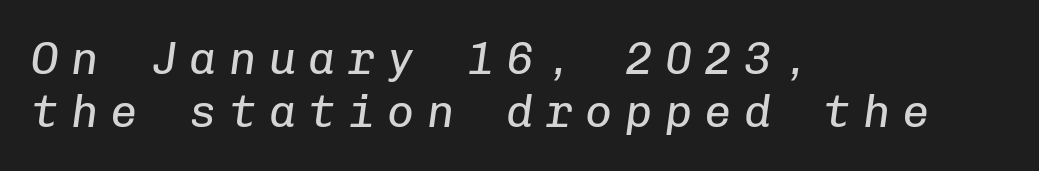
{"italic": "yes", "lean": "right", "slant_degrees": 8, "bold": "no", "weight": "regular", "width": "normal", "stroke_contrast": "low", "x_height": "medium", "monospaced": "yes", "underline": "no", "align": "left", "line_spacing_ratio": 1.18, "letter_spacing": "wide", "letter_spacing_em": 0.28, "glyph_px": 45}
